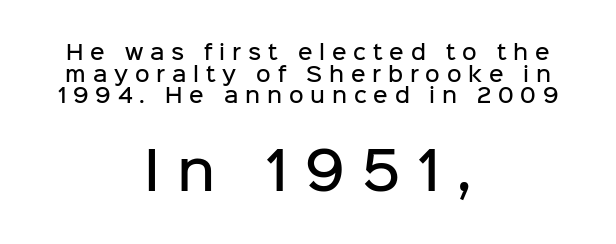
The image shows 51 px semibold sans-serif type, upright; set centered, tight line spacing (1.08x), unusually wide letter spacing (+0.34 em), not underlined; the second (bottom) block is 2.55x larger; low stroke contrast and a medium x-height.
